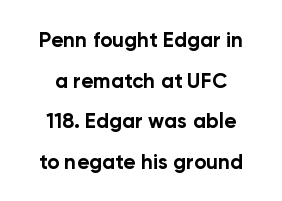
{"italic": "no", "bold": "yes", "underline": "no", "align": "center", "line_spacing": "loose", "line_spacing_ratio": 1.93, "letter_spacing": "normal", "letter_spacing_em": 0.0, "glyph_px": 21}
